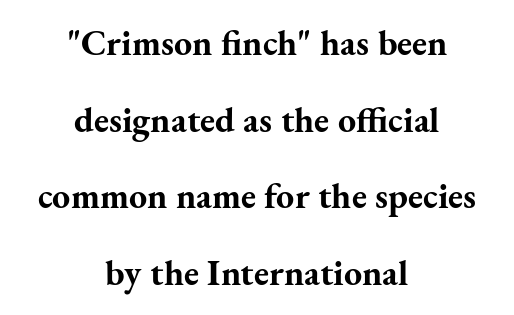
Q: Is the text bold? A: Yes.
Q: Is the text italic (slanted)? A: No, it is upright.
Q: Is the typeface a serif or a sans-serif typeface? A: Serif.
Q: Is the text underlined? A: No.
Q: How is the paragraph aligned? A: Centered.
Q: Is the spacing between letters normal or unusually wide? A: Normal.
Q: Is the spacing between lines tight, normal or loose? A: Loose.
Q: Width (condensed, normal, or wide)? A: Normal.
Q: Stroke contrast? A: Medium.
Q: x-height? A: Small.
Q: Monospaced? A: No.
